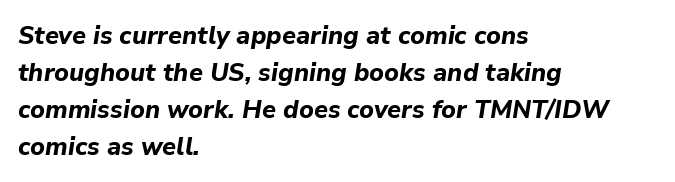
{"italic": "yes", "lean": "right", "slant_degrees": 9, "bold": "yes", "underline": "no", "align": "left", "line_spacing": "normal", "line_spacing_ratio": 1.48, "letter_spacing": "normal", "letter_spacing_em": 0.0, "glyph_px": 25}
